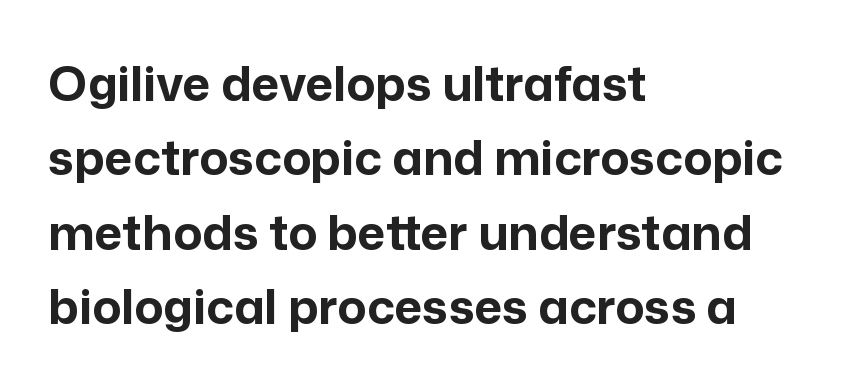
Q: Is the text bold? A: Yes.
Q: Is the text italic (slanted)? A: No, it is upright.
Q: Is the typeface a serif or a sans-serif typeface? A: Sans-serif.
Q: Is the text underlined? A: No.
Q: How is the paragraph aligned? A: Left-aligned.
Q: Is the spacing between letters normal or unusually wide? A: Normal.
Q: Is the spacing between lines tight, normal or loose? A: Normal.
Q: Width (condensed, normal, or wide)? A: Normal.
Q: Stroke contrast? A: Low.
Q: x-height? A: Medium.
Q: Monospaced? A: No.
